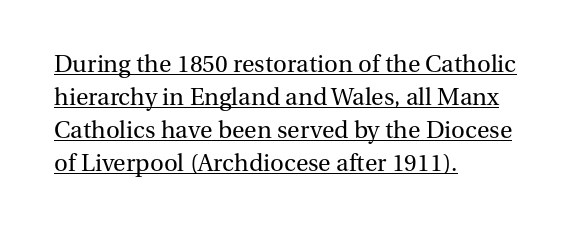
The image shows 24 px text type, upright; set left-aligned, normal line spacing (1.38x), normal letter spacing, underlined.
